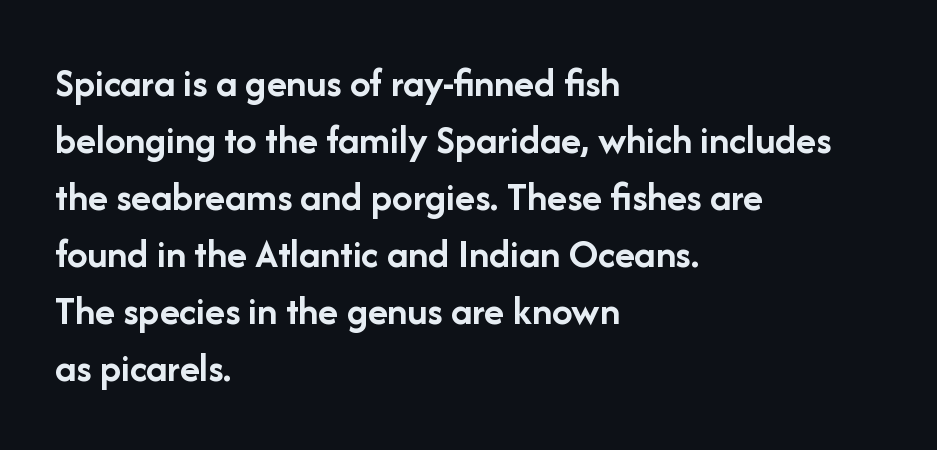
{"serif": "no", "italic": "no", "bold": "yes", "weight": "semibold", "width": "normal", "stroke_contrast": "low", "x_height": "medium", "monospaced": "no", "underline": "no", "align": "left", "line_spacing": "normal", "line_spacing_ratio": 1.39, "letter_spacing": "normal", "letter_spacing_em": 0.0, "glyph_px": 41}
